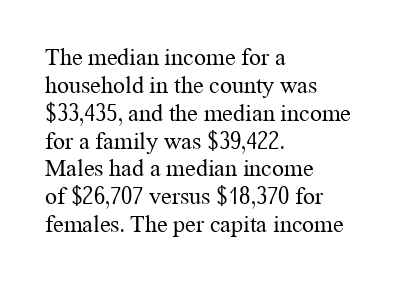
The image shows 24 px text type, upright; set left-aligned, line spacing 1.16x, normal letter spacing, not underlined.
